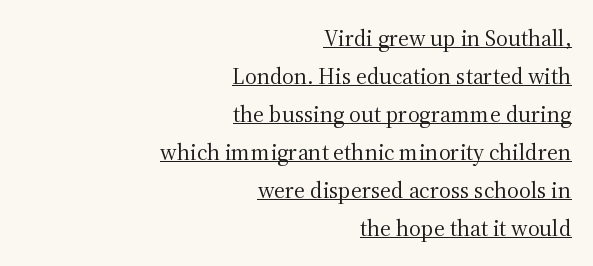
Q: Is the text bold? A: No.
Q: Is the text italic (slanted)? A: No, it is upright.
Q: Is the text underlined? A: Yes.
Q: How is the paragraph aligned? A: Right-aligned.
Q: Is the spacing between letters normal or unusually wide? A: Normal.
Q: Is the spacing between lines tight, normal or loose? A: Normal.
